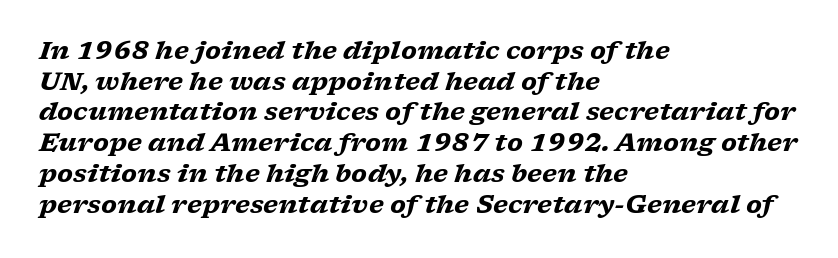
The image shows 25 px bold type, italic (leaning right); set left-aligned, line spacing 1.23x, normal letter spacing, not underlined.
